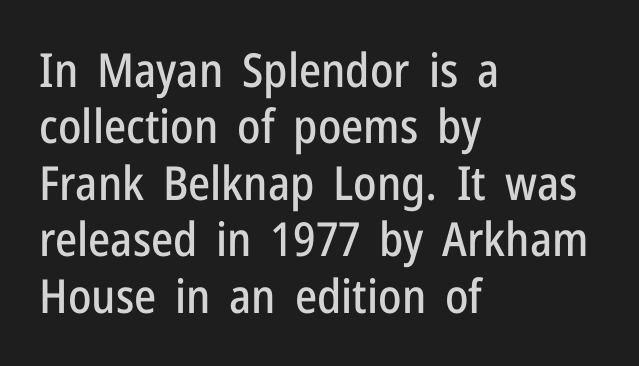
Q: Is the text italic (slanted)? A: No, it is upright.
Q: Is the typeface a serif or a sans-serif typeface? A: Sans-serif.
Q: Is the text underlined? A: No.
Q: How is the paragraph aligned? A: Left-aligned.
Q: Is the spacing between letters normal or unusually wide? A: Normal.
Q: Width (condensed, normal, or wide)? A: Condensed.
Q: Stroke contrast? A: Low.
Q: x-height? A: Medium.
Q: Monospaced? A: No.
